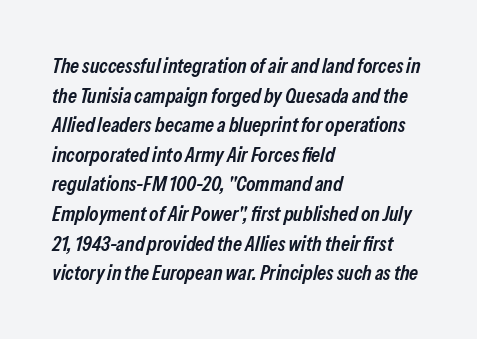
The image shows 21 px text type, italic (leaning right); set left-aligned, normal line spacing (1.41x), normal letter spacing, not underlined.
